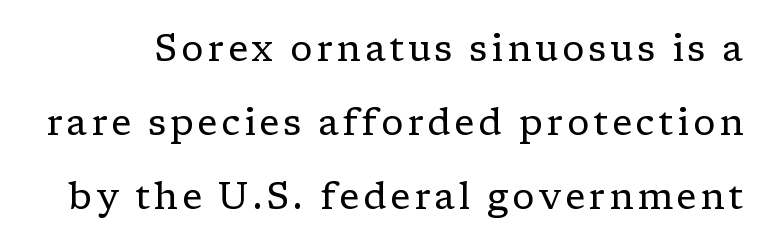
The image shows 37 px regular-weight serif type, upright; set loose line spacing (2.0x), not underlined; low stroke contrast and a medium x-height.
